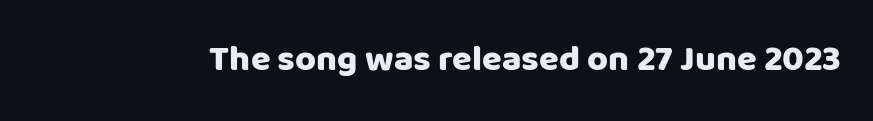
The image shows 36 px sans-serif type, upright; set normal letter spacing, not underlined; low stroke contrast and a large x-height.
